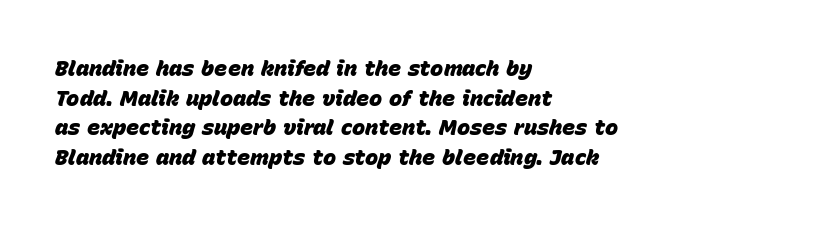
I'd describe the lettering as bold — thick and assertive. The line texture is even and compact thanks to regular tracking. These lines sit exactly where default settings would place them. If you drew a line through each stem, it would be angled.
